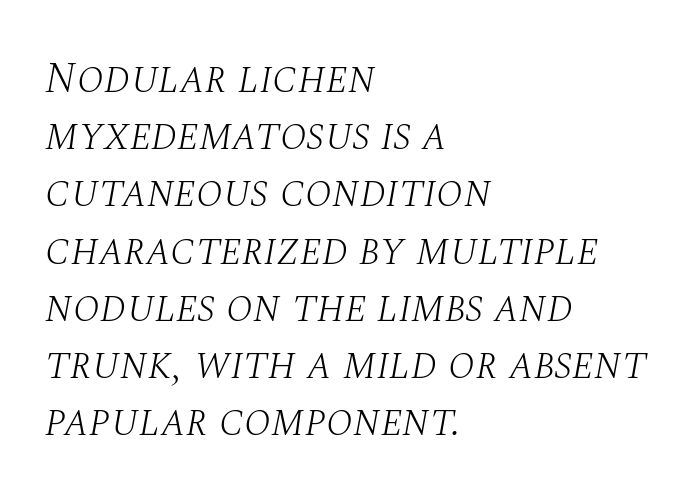
Q: Is the text bold? A: No.
Q: Is the text italic (slanted)? A: Yes, it leans right by about 10 degrees.
Q: Is the typeface a serif or a sans-serif typeface? A: Serif.
Q: Is the text underlined? A: No.
Q: How is the paragraph aligned? A: Left-aligned.
Q: Is the spacing between letters normal or unusually wide? A: Normal.
Q: Is the spacing between lines tight, normal or loose? A: Normal.
Q: Width (condensed, normal, or wide)? A: Normal.
Q: Stroke contrast? A: Medium.
Q: x-height? A: Large.
Q: Monospaced? A: No.
